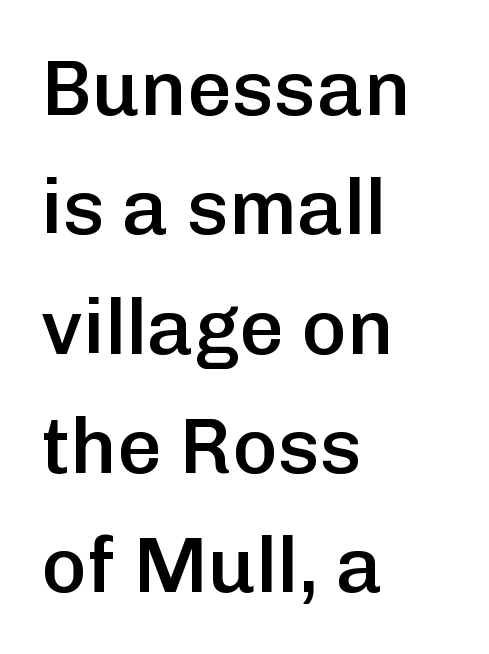
The area under the type is left untouched. Looks like regular typesetting: each glyph gets only the width it needs. Serifs: no, the terminals of the letterforms are clean. The passage shown is semibold, sitting just below true bold. Alignment: flush left. One glance says typical: line gaps are just what's usual.
